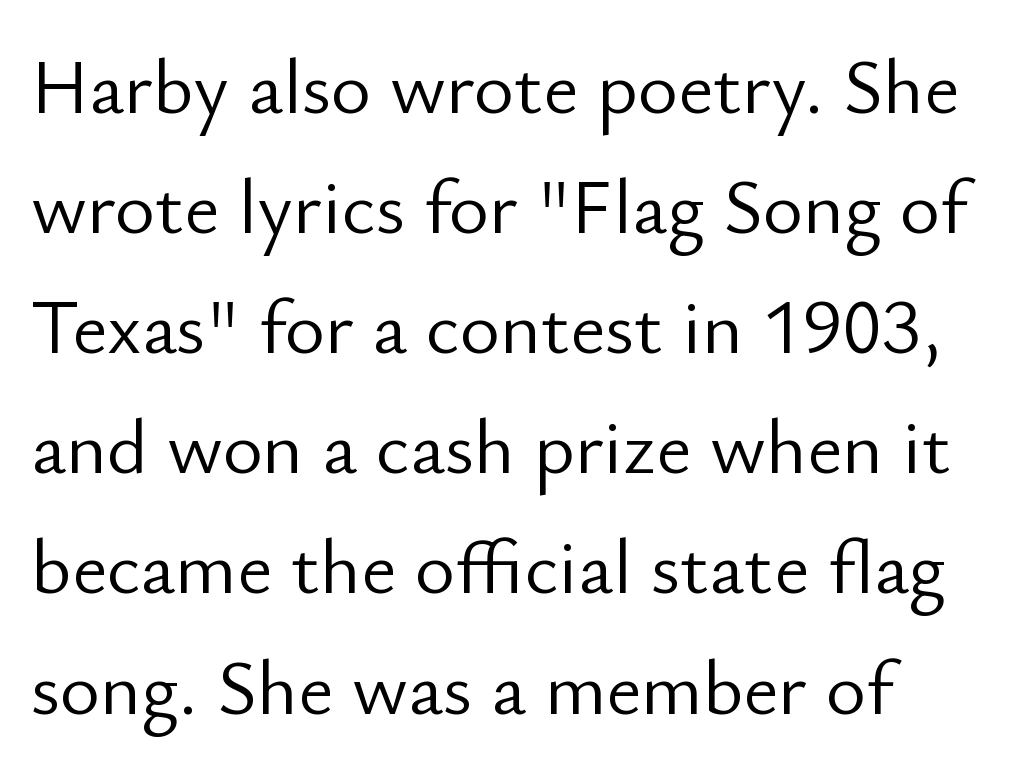
The image shows 77 px light sans-serif type, upright; set left-aligned, normal line spacing (1.56x), normal letter spacing, not underlined; low stroke contrast and a small x-height.
